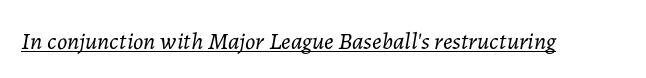
When letters slant like this, we call the style italic. The lettering is marked with a stroke running underneath it. This rendering leaves character spacing at its baseline value. The characters are drawn with everyday or finer stroke widths.
